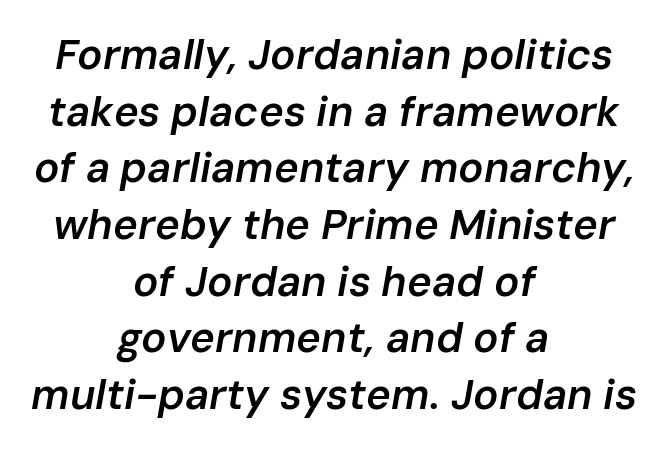
Anything drawn beneath the words? Only blank space. A fair bit of extra ink — the face is semibold, not bold. Spacing verdict: proportional, widths tailored to each character. The text block is weighted toward neither margin, spreading evenly from the middle.
